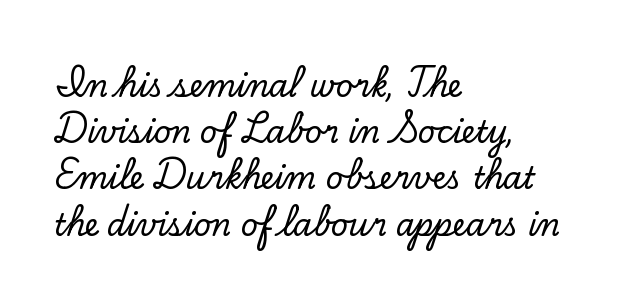
{"serif": "yes", "width": "normal", "stroke_contrast": "low", "x_height": "small", "monospaced": "no", "underline": "no", "align": "left", "line_spacing": "normal", "line_spacing_ratio": 1.54, "letter_spacing": "normal", "letter_spacing_em": 0.0, "glyph_px": 30}
